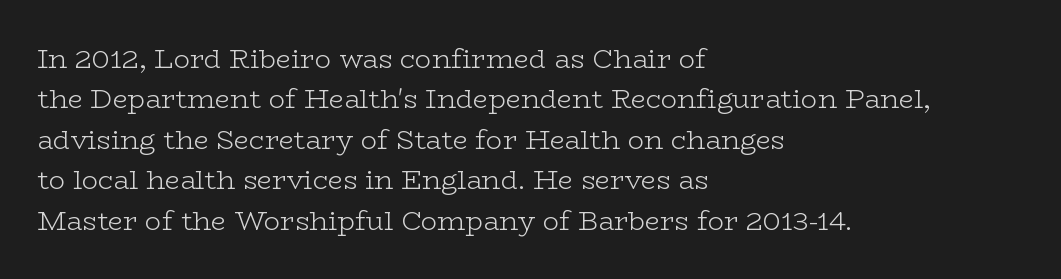
The passage shown stacks its lines at a standard gap. Students, note that the glyphs here touch the page at normal intervals. This reads as an unemphasized weight, regular at the heaviest. Typeset ragged right — the left edge is the straight one. No italicization has been applied; the sample stays upright.
